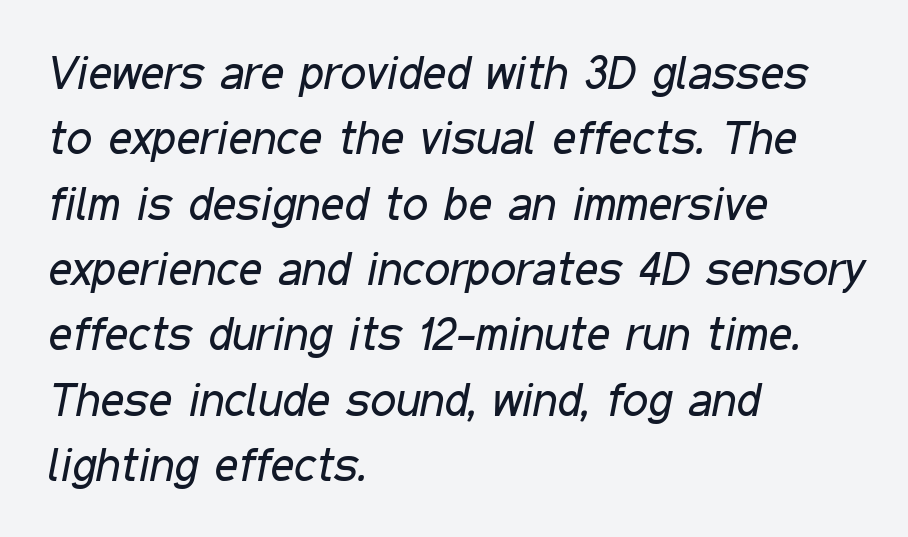
Q: Is the text bold? A: No.
Q: Is the text italic (slanted)? A: Yes, it leans right by about 11 degrees.
Q: Is the text underlined? A: No.
Q: How is the paragraph aligned? A: Left-aligned.
Q: Is the spacing between letters normal or unusually wide? A: Normal.
Q: Is the spacing between lines tight, normal or loose? A: Normal.
Q: Width (condensed, normal, or wide)? A: Condensed.
Q: Stroke contrast? A: Low.
Q: x-height? A: Medium.
Q: Monospaced? A: No.
